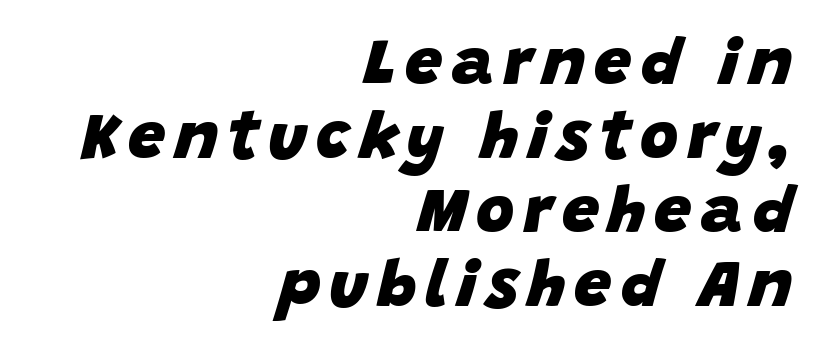
A typesetter would call this proportional, since set widths differ per character. Right-aligned paragraph, ragged on the left. This block would grow much taller if given ordinary leading; it's compressed now. Descender tails drop into unmarked territory.
